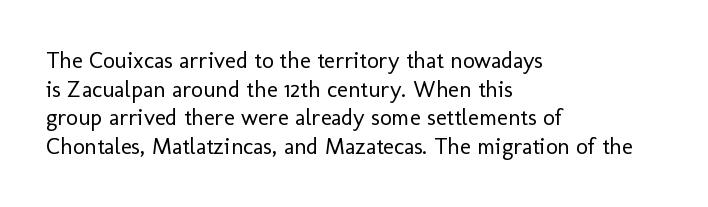
{"italic": "no", "bold": "no", "underline": "no", "align": "left", "line_spacing": "normal", "line_spacing_ratio": 1.25, "letter_spacing": "normal", "letter_spacing_em": 0.0, "glyph_px": 23}
